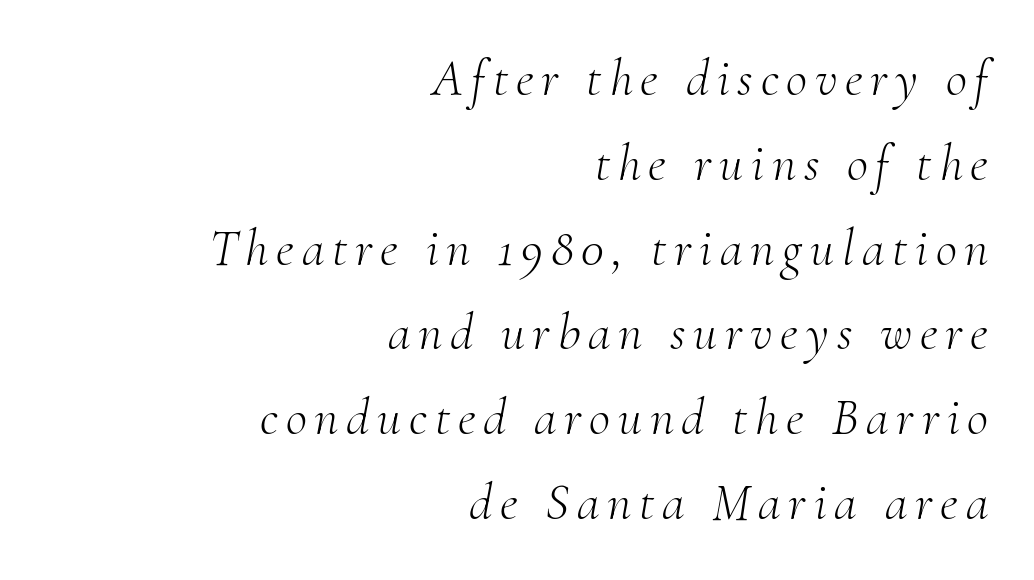
The image shows 52 px light serif type, italic (leaning right); set right-aligned, normal line spacing (1.63x), not underlined; medium stroke contrast and a small x-height.
